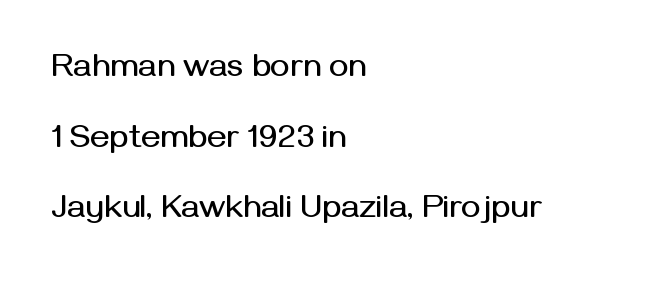
{"serif": "no", "italic": "no", "width": "normal", "stroke_contrast": "medium", "x_height": "medium", "monospaced": "no", "underline": "no", "align": "left", "line_spacing": "loose", "line_spacing_ratio": 2.14, "letter_spacing": "normal", "letter_spacing_em": 0.0, "glyph_px": 33}
